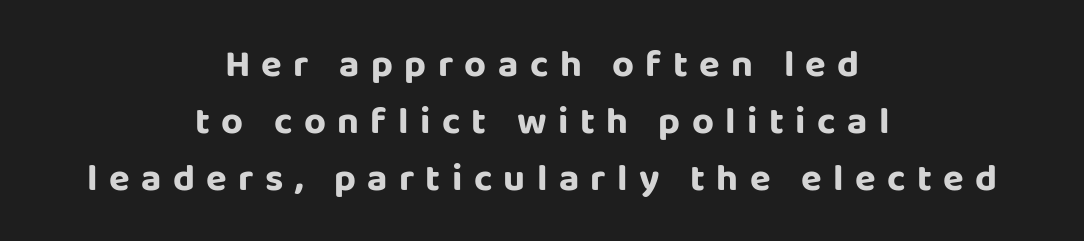
{"serif": "no", "italic": "no", "bold": "yes", "weight": "bold", "width": "normal", "stroke_contrast": "low", "x_height": "large", "monospaced": "no", "underline": "no", "align": "center", "line_spacing": "normal", "line_spacing_ratio": 1.5, "letter_spacing": "wide", "letter_spacing_em": 0.3, "glyph_px": 38}
